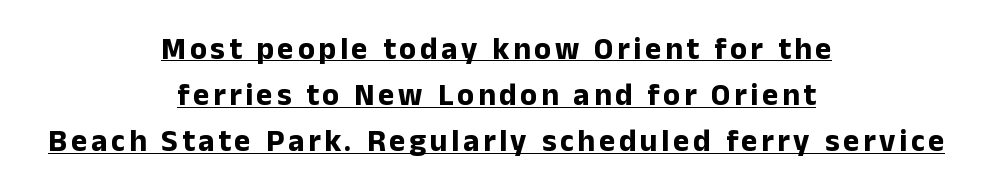
The image shows 31 px bold sans-serif type, upright; set centered, normal line spacing (1.49x), underlined; low stroke contrast and a medium x-height.
